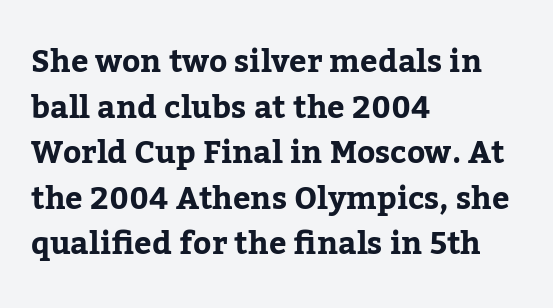
The image shows 31 px bold serif type, upright; set left-aligned, normal line spacing (1.47x), normal letter spacing, not underlined; low stroke contrast and a medium x-height.
